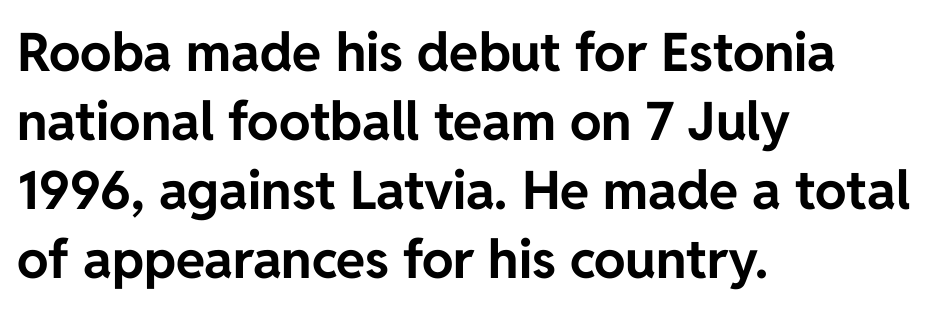
{"serif": "no", "italic": "no", "bold": "yes", "weight": "bold", "width": "normal", "stroke_contrast": "low", "x_height": "medium", "monospaced": "no", "underline": "no", "align": "left", "line_spacing": "normal", "line_spacing_ratio": 1.3, "letter_spacing": "normal", "letter_spacing_em": 0.0, "glyph_px": 53}
